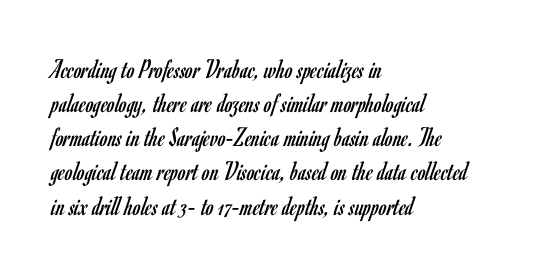
Tracking here is standard; glyphs follow each other at the usual distance. The text block is weighted toward the left margin, trailing off unevenly rightward. Is this a sans? Yes — the strokes have no serifs. The passage shown is not underscored anywhere. Summary of weight: not heavy and not bold.
